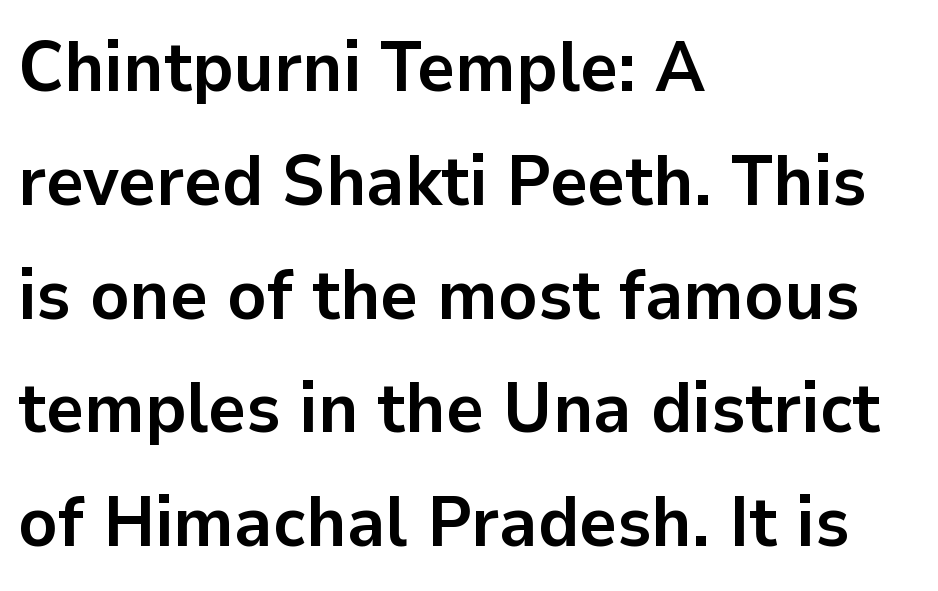
The image shows 72 px semibold sans-serif type, upright; set left-aligned, normal line spacing (1.58x), normal letter spacing, not underlined; low stroke contrast and a medium x-height.
